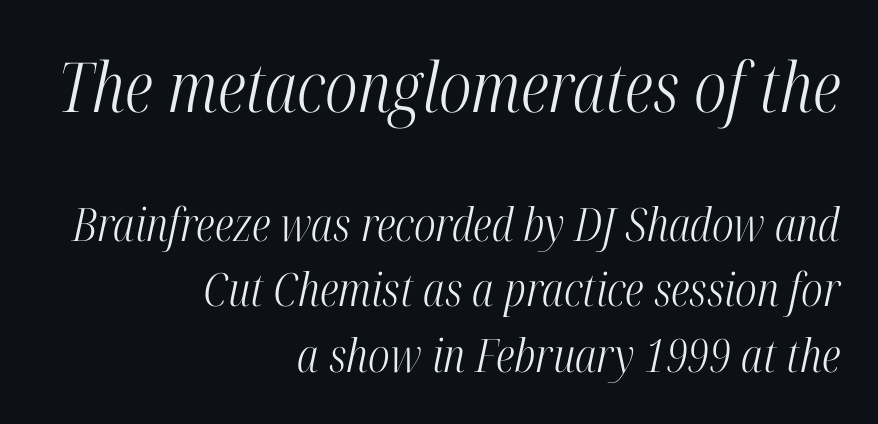
{"serif": "yes", "italic": "yes", "lean": "right", "slant_degrees": 12, "bold": "no", "weight": "light", "width": "condensed", "stroke_contrast": "high", "x_height": "medium", "monospaced": "no", "underline": "no", "align": "right", "line_spacing": "normal", "line_spacing_ratio": 1.42, "letter_spacing": "normal", "letter_spacing_em": 0.0, "larger_block": "first", "size_ratio": 1.5, "glyph_px": 69}
